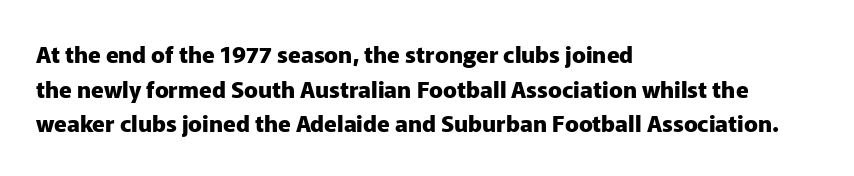
Q: Is the text bold? A: Yes.
Q: Is the text italic (slanted)? A: No, it is upright.
Q: Is the text underlined? A: No.
Q: How is the paragraph aligned? A: Left-aligned.
Q: Is the spacing between letters normal or unusually wide? A: Normal.
Q: Is the spacing between lines tight, normal or loose? A: Normal.
